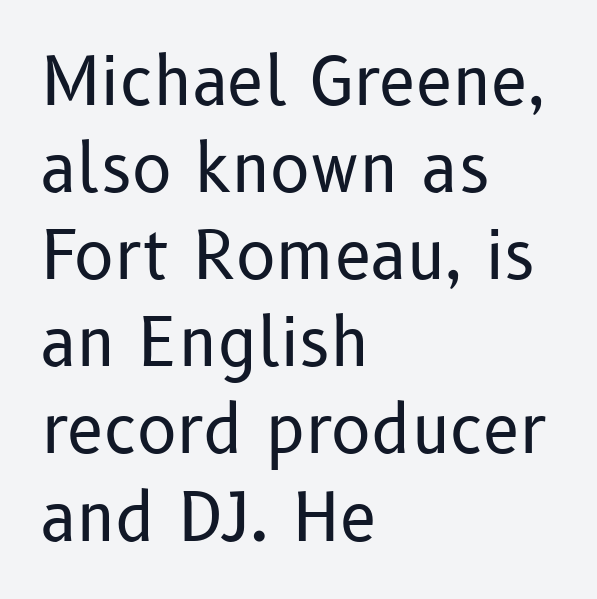
{"serif": "no", "italic": "no", "bold": "no", "weight": "regular", "width": "normal", "stroke_contrast": "low", "x_height": "medium", "monospaced": "no", "underline": "no", "align": "left", "line_spacing": "normal", "line_spacing_ratio": 1.32, "letter_spacing": "normal", "letter_spacing_em": 0.0, "glyph_px": 66}
